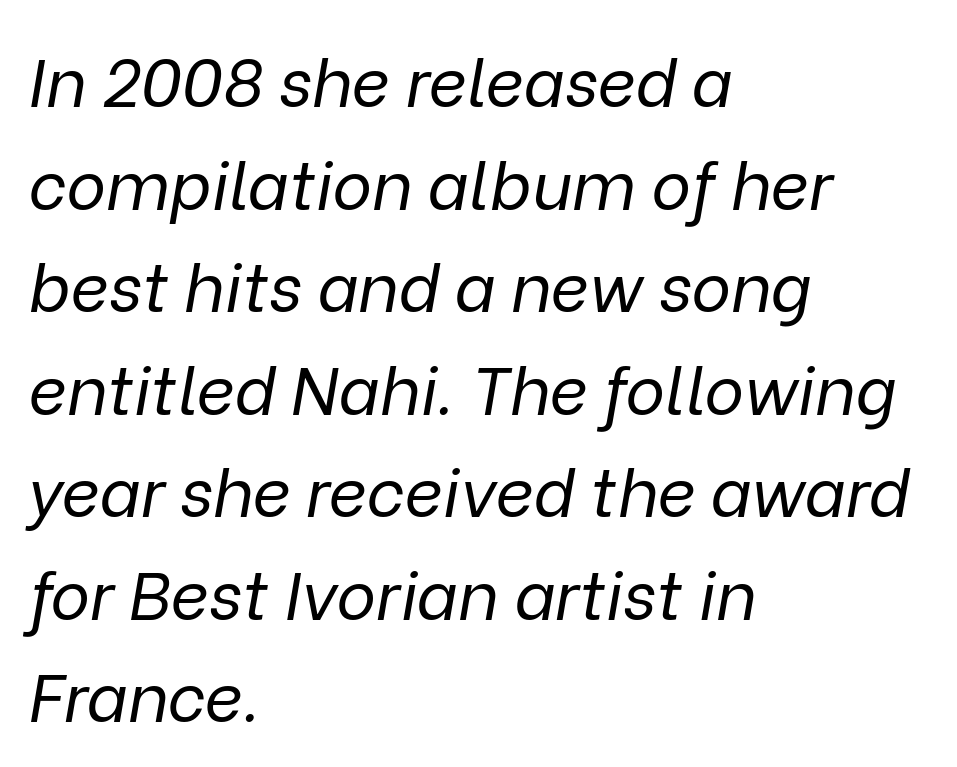
The image shows 67 px regular-weight type, italic (leaning right); set left-aligned, normal line spacing (1.53x), normal letter spacing, not underlined; low stroke contrast and a medium x-height.
